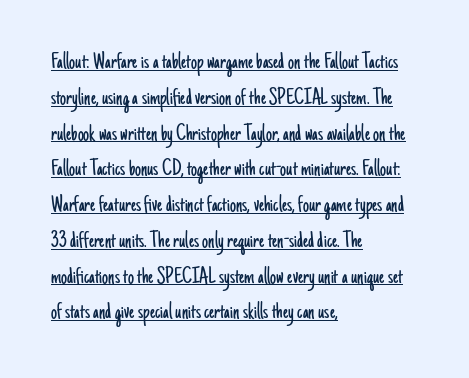
{"italic": "no", "bold": "no", "underline": "yes", "align": "left", "line_spacing": "normal", "line_spacing_ratio": 1.49, "letter_spacing": "normal", "letter_spacing_em": 0.0, "glyph_px": 24}
